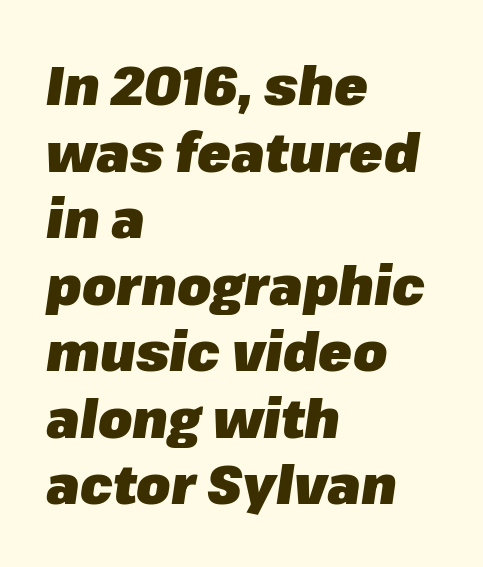
{"italic": "yes", "lean": "right", "slant_degrees": 8, "bold": "yes", "weight": "heavy", "width": "normal", "stroke_contrast": "low", "x_height": "medium", "monospaced": "no", "underline": "no", "align": "left", "line_spacing_ratio": 1.21, "letter_spacing": "normal", "letter_spacing_em": 0.0, "glyph_px": 55}
